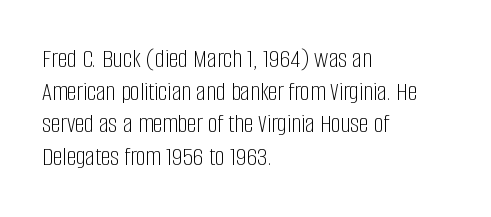
Q: Is the text bold? A: No.
Q: Is the text italic (slanted)? A: No, it is upright.
Q: Is the text underlined? A: No.
Q: How is the paragraph aligned? A: Left-aligned.
Q: Is the spacing between letters normal or unusually wide? A: Normal.
